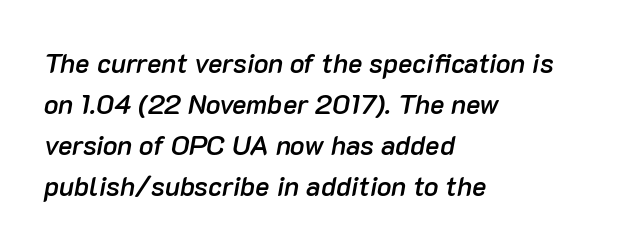
The image shows 27 px text type, italic (leaning right); set left-aligned, normal line spacing (1.52x), normal letter spacing, not underlined.
